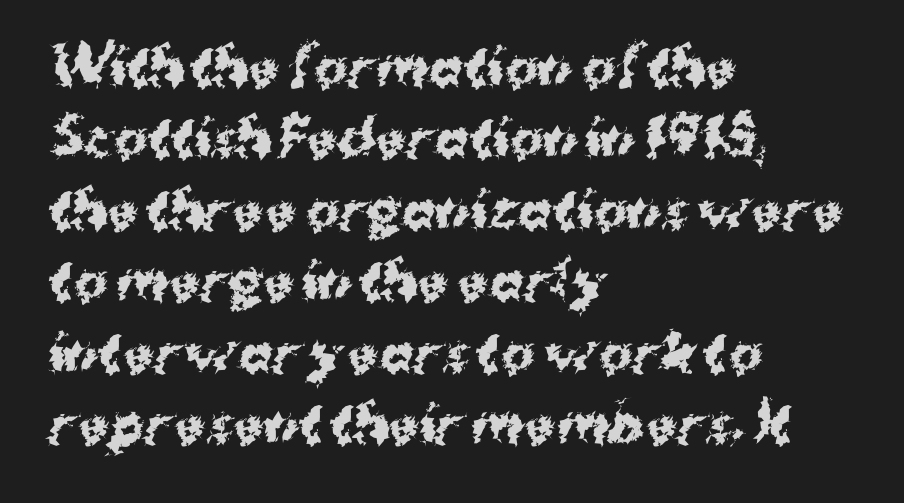
The rows are spaced the way most documents space them. Summary of weight: heavy, a full bold. The compositor pushed each line to the left boundary. The string is rendered with underlining switched off.
